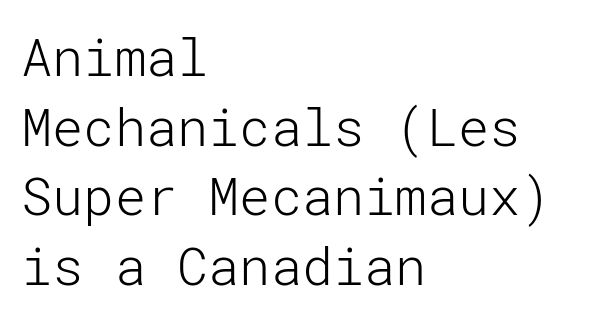
{"serif": "no", "italic": "no", "bold": "no", "weight": "light", "width": "normal", "stroke_contrast": "low", "x_height": "medium", "underline": "no", "align": "left", "line_spacing": "normal", "line_spacing_ratio": 1.34, "letter_spacing": "normal", "letter_spacing_em": 0.0, "glyph_px": 52}
